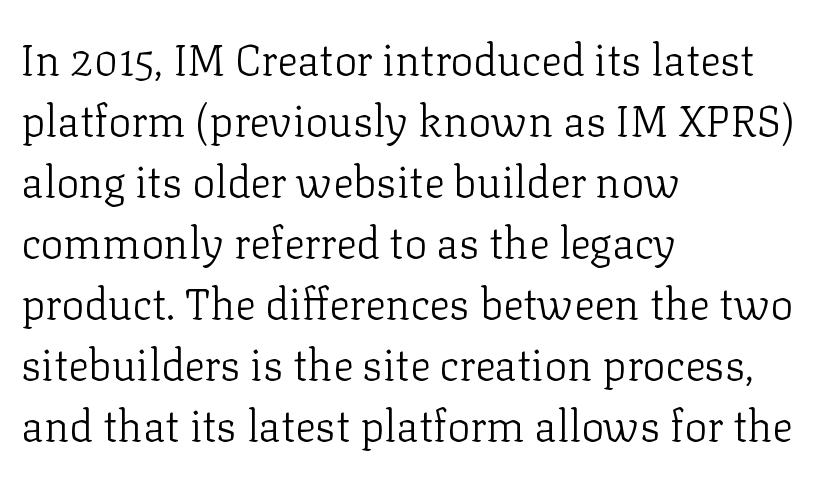
The image shows 43 px light serif type, upright; set left-aligned, normal line spacing (1.42x), normal letter spacing, not underlined; low stroke contrast and a medium x-height.
